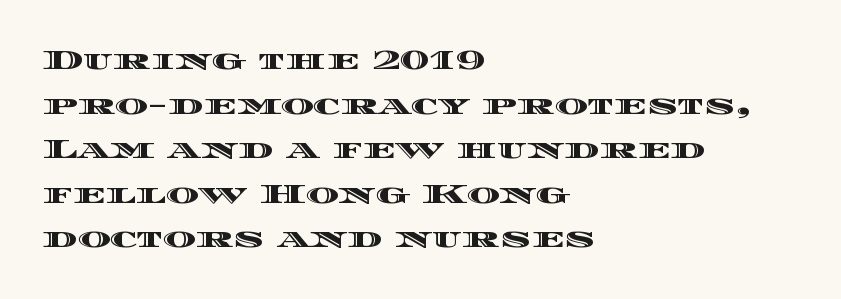
The image shows 28 px wide type, upright; set left-aligned, normal line spacing (1.59x), normal letter spacing, not underlined; a large x-height.
